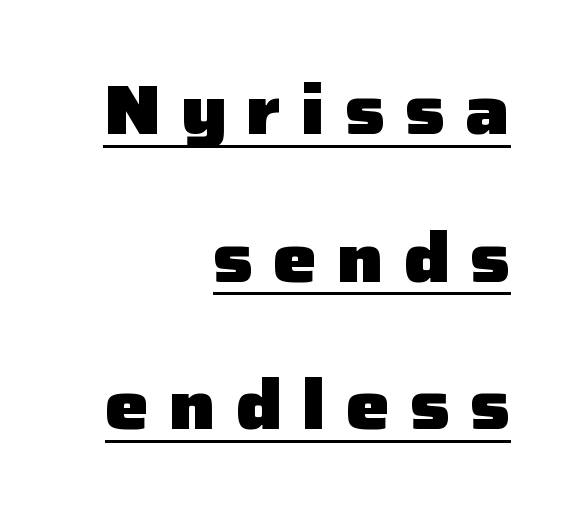
The image shows 70 px heavy sans-serif type, upright; set right-aligned, loose line spacing (2.11x), unusually wide letter spacing (+0.28 em), underlined; low stroke contrast and a medium x-height.
